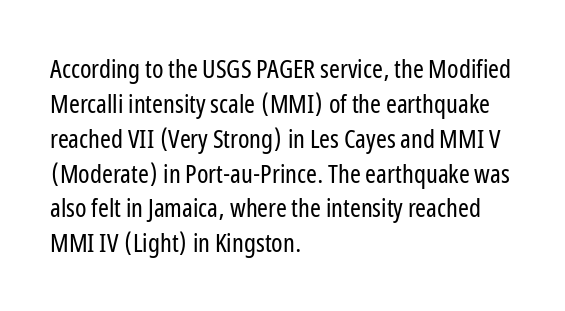
{"italic": "no", "bold": "no", "underline": "no", "align": "left", "line_spacing": "normal", "line_spacing_ratio": 1.34, "letter_spacing": "normal", "letter_spacing_em": 0.0, "glyph_px": 26}
